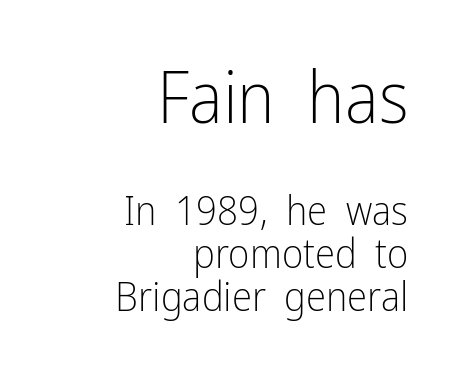
{"serif": "no", "italic": "no", "bold": "no", "weight": "light", "width": "condensed", "stroke_contrast": "low", "x_height": "medium", "monospaced": "no", "underline": "no", "align": "right", "line_spacing": "tight", "line_spacing_ratio": 1.05, "letter_spacing": "normal", "letter_spacing_em": 0.0, "larger_block": "first", "size_ratio": 1.76, "glyph_px": 72}
